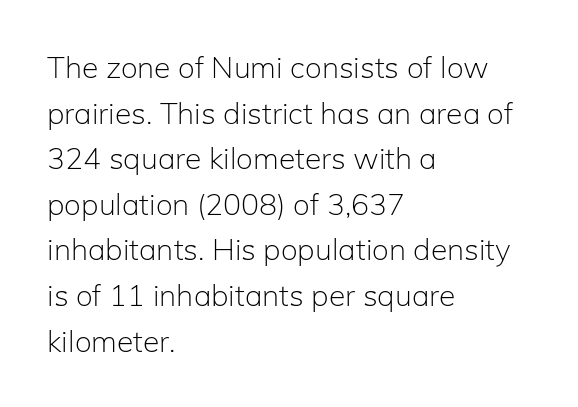
How are the letters spaced? Ordinarily, with no added tracking. Decoration check: the copy has no underline. In terms of leading, this rendering sits right in the middle. The weight would be labelled regular, book, light, or lighter still. The font family rendered here belongs to the sans-serif group. It's the straight-up-and-down kind of type.
